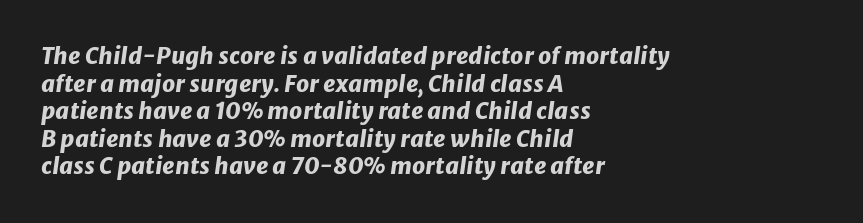
The image shows 23 px bold type, italic (leaning right); set left-aligned, line spacing 1.2x, normal letter spacing, not underlined.
